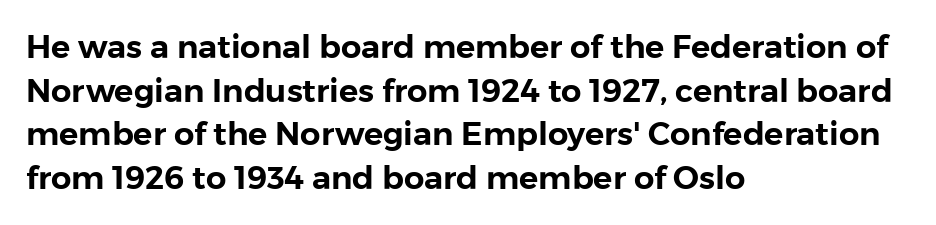
{"serif": "no", "italic": "no", "width": "normal", "stroke_contrast": "low", "x_height": "medium", "monospaced": "no", "underline": "no", "align": "left", "line_spacing": "normal", "line_spacing_ratio": 1.36, "letter_spacing": "normal", "letter_spacing_em": 0.0, "glyph_px": 32}
